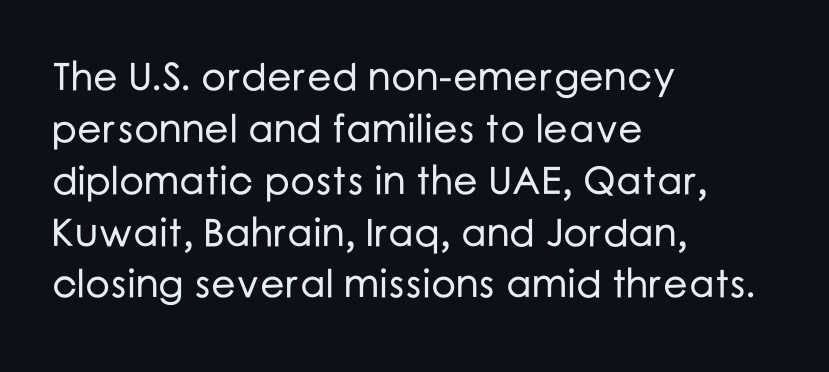
{"serif": "no", "italic": "no", "width": "normal", "stroke_contrast": "low", "x_height": "medium", "monospaced": "no", "underline": "no", "align": "left", "line_spacing": "normal", "line_spacing_ratio": 1.33, "letter_spacing": "normal", "letter_spacing_em": 0.0, "glyph_px": 39}
